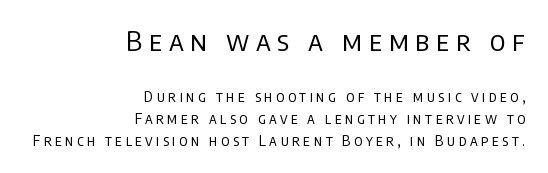
{"italic": "no", "bold": "no", "underline": "no", "align": "right", "line_spacing": "normal", "line_spacing_ratio": 1.57, "letter_spacing": "wide", "letter_spacing_em": 0.24, "larger_block": "first", "size_ratio": 1.93, "glyph_px": 27}
